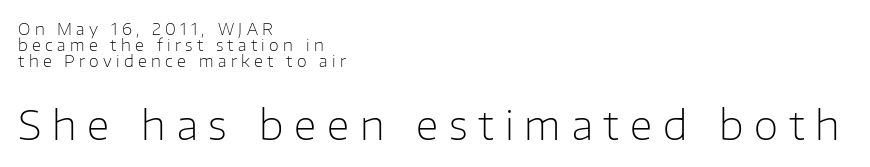
Q: Is the text bold? A: No.
Q: Is the text italic (slanted)? A: No, it is upright.
Q: Is the typeface a serif or a sans-serif typeface? A: Sans-serif.
Q: Is the text underlined? A: No.
Q: How is the paragraph aligned? A: Left-aligned.
Q: Is the spacing between letters normal or unusually wide? A: Unusually wide.
Q: Is the spacing between lines tight, normal or loose? A: Tight.
Q: Which block of text is set in a larger size, the first (top) or the second (bottom)? A: The second (bottom) one.
Q: Width (condensed, normal, or wide)? A: Normal.
Q: Stroke contrast? A: Low.
Q: x-height? A: Medium.
Q: Monospaced? A: No.
